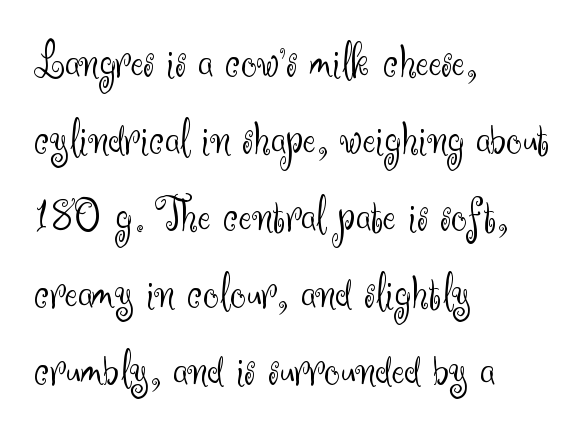
No letter is thick-stroked: the sample isn't bold. The passage shown has conventional tracking throughout. Whoever set this chose a conventional vertical rhythm. Clear beneath every line of the passage. Posture: vertical. One-word summary of the alignment: left.
